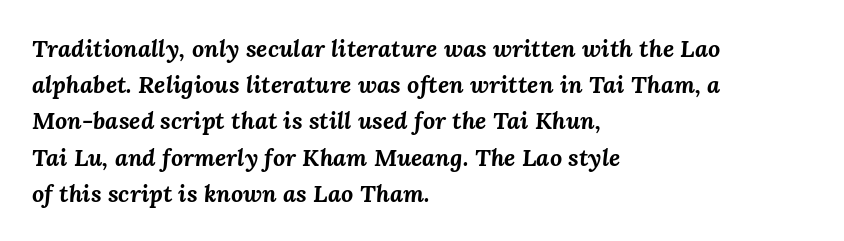
Line beginnings align vertically; line endings do not. Spacing between characters is what you'd get straight out of the box. Normally led — the rows are evenly, conventionally spaced. Emphasis-style slanted type is in use. Any mark beneath the type? The region is blank.
